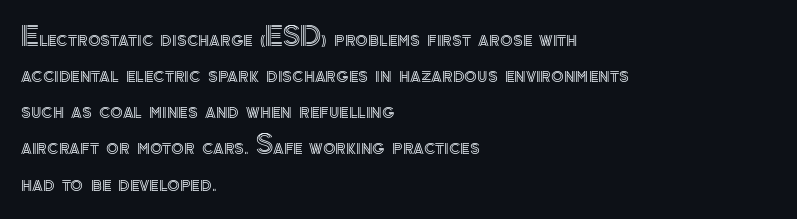
{"italic": "no", "underline": "no", "align": "left", "line_spacing": "normal", "line_spacing_ratio": 1.39, "letter_spacing": "normal", "letter_spacing_em": 0.0, "glyph_px": 26}
